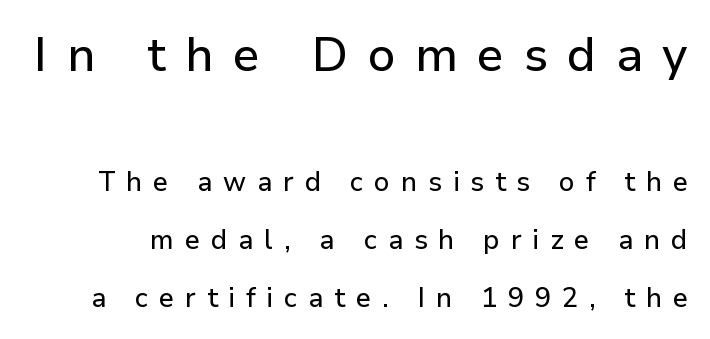
Here the designer chose a conventional face with non-uniform glyph widths. The passage shown is typeset with a sans-serif family. Display-style spreading of the glyphs; the letterfit is very open. Underlining? Definitely not there. Whoever set this chose breathing room over compactness in the vertical rhythm. The designer gave the opening block more size than the closing block.
